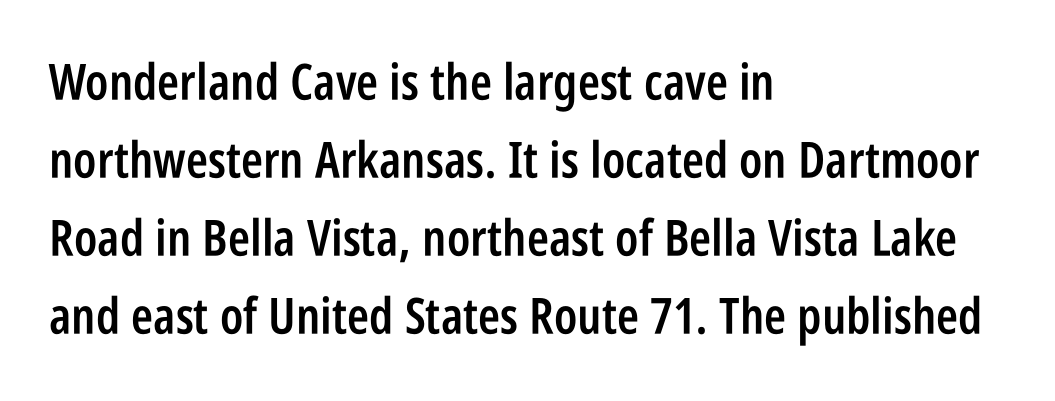
Look at the bottom of the vertical strokes: they stop flat, with no serifs. Vertically, the passage feels balanced, rows spaced as you'd expect. Short note: letters normally spaced. Ordinary non-slanted type is in use. This sample has the flowing, uneven cadence of proportional lettering. Glance below the letters and you will spot only blank space.
